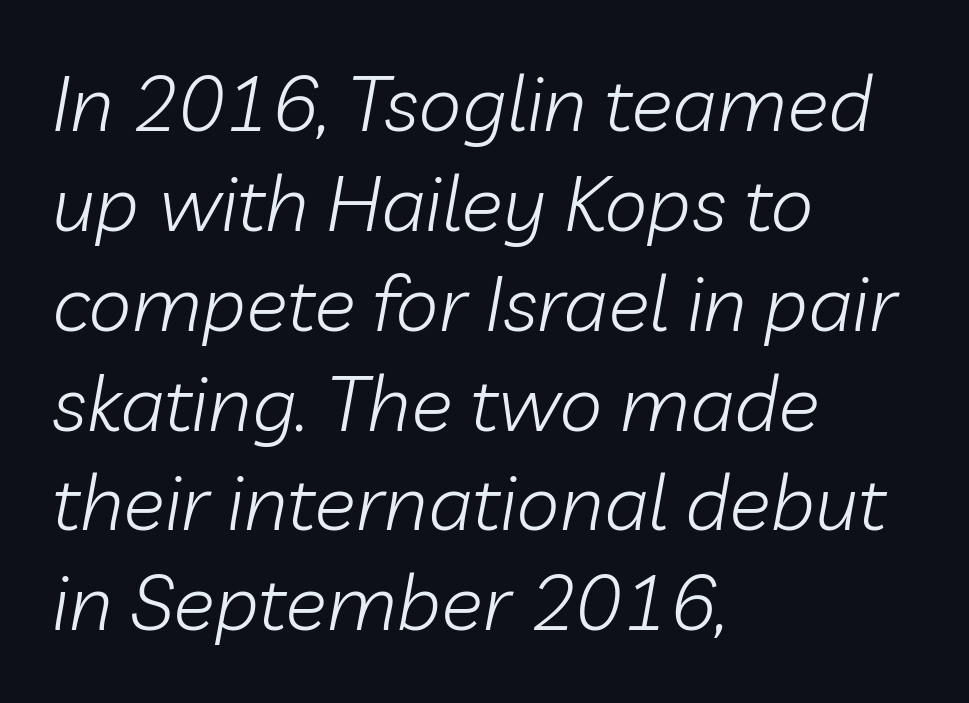
{"italic": "yes", "lean": "right", "slant_degrees": 10, "bold": "no", "weight": "light", "width": "normal", "stroke_contrast": "low", "x_height": "medium", "monospaced": "no", "underline": "no", "align": "left", "line_spacing": "normal", "line_spacing_ratio": 1.28, "letter_spacing": "normal", "letter_spacing_em": 0.0, "glyph_px": 78}
